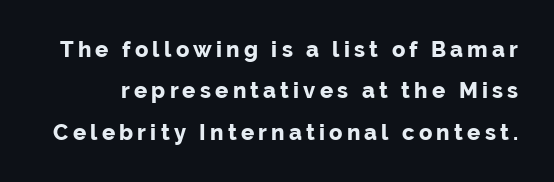
The image shows 22 px bold type, upright; set line spacing 1.88x, not underlined.
